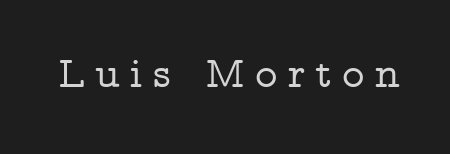
Q: Is the text italic (slanted)? A: No, it is upright.
Q: Is the typeface a serif or a sans-serif typeface? A: Serif.
Q: Is the text underlined? A: No.
Q: Is the spacing between letters normal or unusually wide? A: Unusually wide.
Q: Width (condensed, normal, or wide)? A: Wide.
Q: Stroke contrast? A: Low.
Q: x-height? A: Medium.
Q: Monospaced? A: No.
